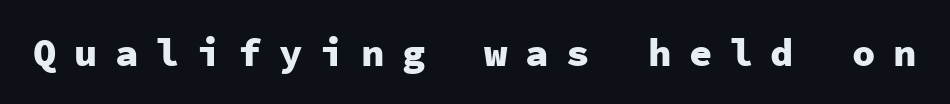
The image shows 39 px heavy sans-serif type, upright, monospaced; set unusually wide letter spacing (+0.45 em), not underlined; low stroke contrast and a medium x-height.
